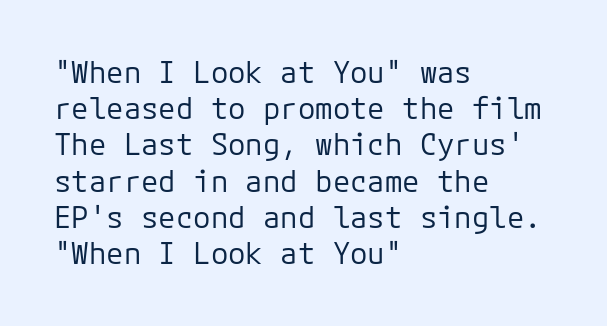
The type family on display is of the sans-serif kind. This rendering leaves character spacing at its baseline value. The passage shown is typed in a monospace face where columns stay perfectly aligned. Does the leading feel generous? No, just average.
